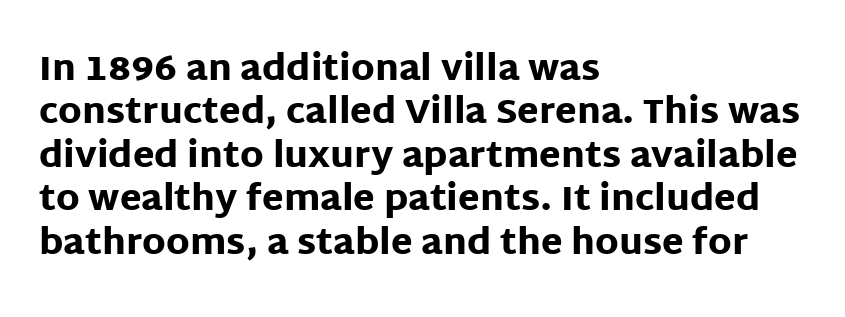
The image shows 35 px heavy sans-serif type, upright; set left-aligned, line spacing 1.24x, normal letter spacing, not underlined; low stroke contrast and a large x-height.
